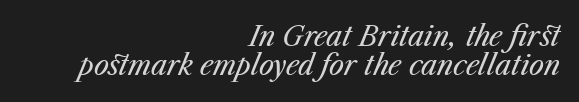
Q: Is the text bold? A: No.
Q: Is the text italic (slanted)? A: Yes, it leans right by about 23 degrees.
Q: Is the text underlined? A: No.
Q: How is the paragraph aligned? A: Right-aligned.
Q: Is the spacing between letters normal or unusually wide? A: Normal.
Q: Is the spacing between lines tight, normal or loose? A: Tight.
